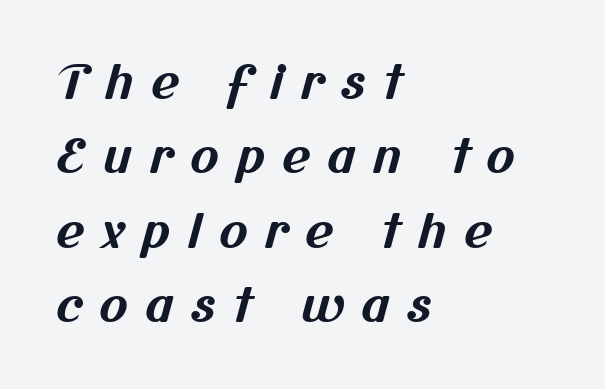
The image shows 48 px bold sans-serif type; set left-aligned, normal line spacing (1.55x), unusually wide letter spacing (+0.36 em), not underlined; medium stroke contrast and a medium x-height.
